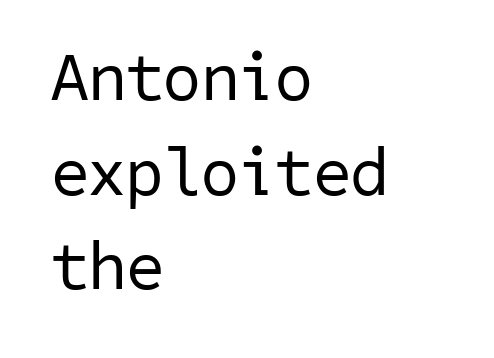
{"serif": "no", "bold": "no", "weight": "regular", "width": "normal", "stroke_contrast": "low", "x_height": "medium", "underline": "no", "align": "left", "line_spacing": "normal", "line_spacing_ratio": 1.39, "letter_spacing": "normal", "letter_spacing_em": 0.0, "glyph_px": 68}
